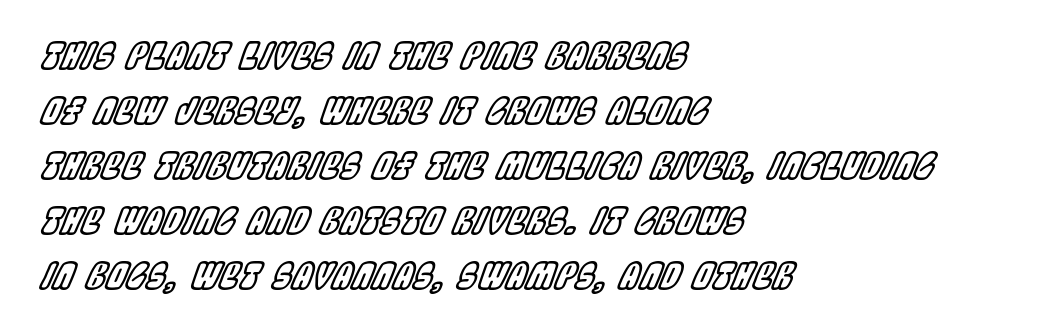
{"italic": "yes", "lean": "right", "slant_degrees": 22, "width": "condensed", "x_height": "large", "monospaced": "no", "underline": "no", "align": "left", "line_spacing": "normal", "line_spacing_ratio": 1.53, "letter_spacing": "normal", "letter_spacing_em": 0.0, "glyph_px": 36}
